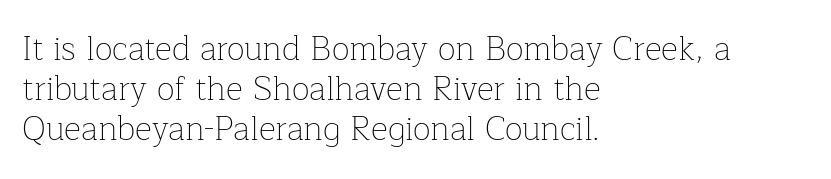
Just letters on the line, the space beneath them empty. Is the letter spacing exaggerated? No — it looks like the ordinary default. In terms of letterform style, serifs are clearly present. Typeset ragged right — the left edge is the straight one. Vertical strokes here are truly vertical. The weight tops out at a normal text grade.
